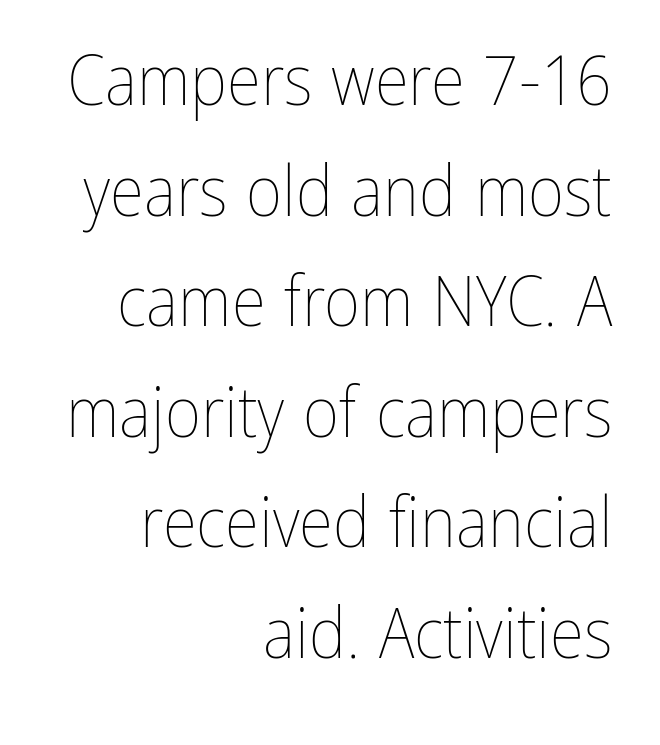
{"italic": "no", "bold": "no", "weight": "thin", "width": "condensed", "stroke_contrast": "low", "x_height": "medium", "monospaced": "no", "underline": "no", "align": "right", "line_spacing": "normal", "line_spacing_ratio": 1.58, "letter_spacing": "normal", "letter_spacing_em": 0.0, "glyph_px": 70}
